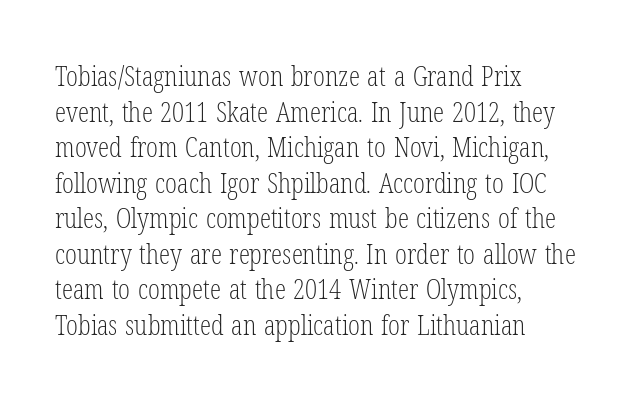
{"serif": "yes", "italic": "no", "bold": "no", "weight": "light", "width": "condensed", "stroke_contrast": "low", "x_height": "medium", "monospaced": "no", "underline": "no", "align": "left", "line_spacing": "normal", "line_spacing_ratio": 1.27, "letter_spacing": "normal", "letter_spacing_em": 0.0, "glyph_px": 28}
